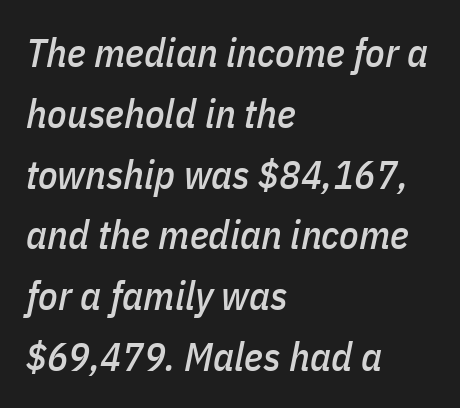
Q: Is the text italic (slanted)? A: Yes, it leans right by about 11 degrees.
Q: Is the text underlined? A: No.
Q: How is the paragraph aligned? A: Left-aligned.
Q: Is the spacing between letters normal or unusually wide? A: Normal.
Q: Is the spacing between lines tight, normal or loose? A: Normal.
Q: Width (condensed, normal, or wide)? A: Condensed.
Q: Stroke contrast? A: Low.
Q: x-height? A: Medium.
Q: Monospaced? A: No.
